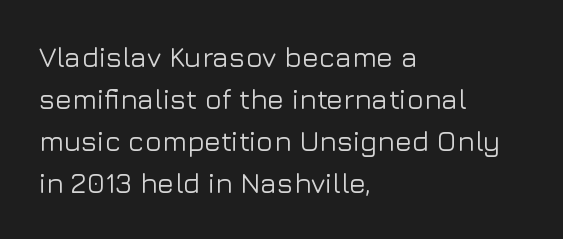
Q: Is the text italic (slanted)? A: No, it is upright.
Q: Is the typeface a serif or a sans-serif typeface? A: Sans-serif.
Q: Is the text underlined? A: No.
Q: How is the paragraph aligned? A: Left-aligned.
Q: Is the spacing between letters normal or unusually wide? A: Normal.
Q: Is the spacing between lines tight, normal or loose? A: Normal.
Q: Width (condensed, normal, or wide)? A: Normal.
Q: Stroke contrast? A: Low.
Q: x-height? A: Medium.
Q: Monospaced? A: No.
